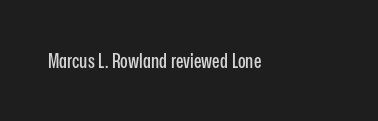
These lines keep a tight, regular rhythm from letter to letter. Unmarked baselines from the first word to the last. Italic: no, the glyphs are upright roman.
